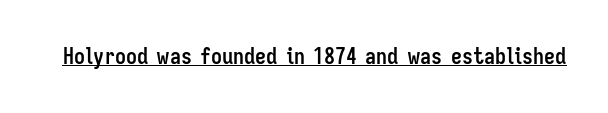
{"italic": "no", "bold": "yes", "underline": "yes", "letter_spacing": "normal", "letter_spacing_em": 0.0, "glyph_px": 22}
